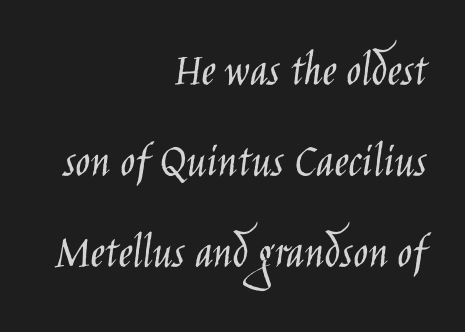
Q: Is the text bold? A: No.
Q: Is the text italic (slanted)? A: Yes.
Q: Is the typeface a serif or a sans-serif typeface? A: Sans-serif.
Q: Is the text underlined? A: No.
Q: How is the paragraph aligned? A: Right-aligned.
Q: Is the spacing between letters normal or unusually wide? A: Normal.
Q: Width (condensed, normal, or wide)? A: Condensed.
Q: Stroke contrast? A: Low.
Q: x-height? A: Large.
Q: Monospaced? A: No.
